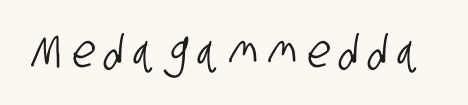
The image shows 45 px condensed sans-serif type; set unusually wide letter spacing (+0.22 em), not underlined; low stroke contrast and a large x-height.
